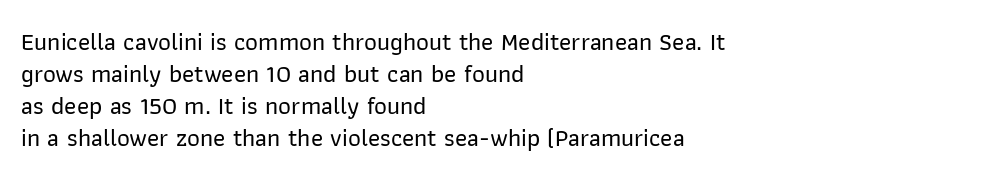
The image shows 25 px text type, upright; set left-aligned, normal line spacing (1.28x), normal letter spacing, not underlined.
